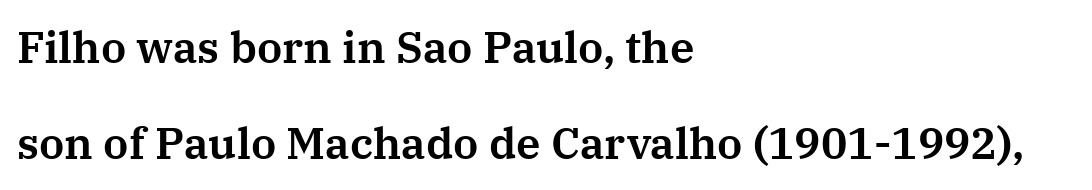
The typography opts for an upright posture over an oblique one. Check where the strokes stop: tiny serifs finish them off. The passage shown has conventional tracking throughout. The strip under each line holds only bare page.
